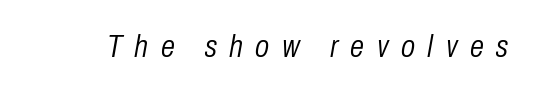
The image shows 32 px light, condensed type, italic (leaning right); set unusually wide letter spacing (+0.39 em), not underlined; low stroke contrast and a medium x-height.
